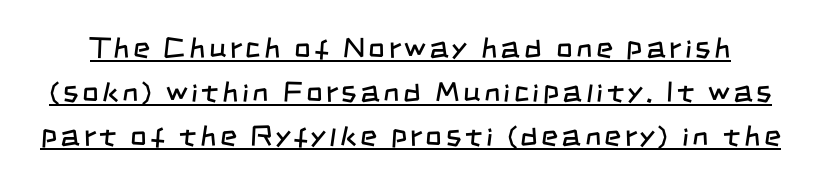
{"serif": "no", "bold": "no", "weight": "regular", "width": "condensed", "stroke_contrast": "low", "x_height": "large", "monospaced": "no", "underline": "yes", "line_spacing": "normal", "line_spacing_ratio": 1.52, "glyph_px": 29}
